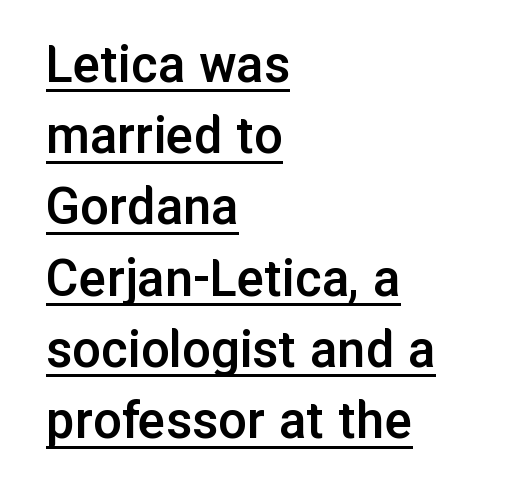
The image shows 57 px semibold sans-serif type, upright; set left-aligned, normal line spacing (1.25x), normal letter spacing, underlined; low stroke contrast and a medium x-height.
